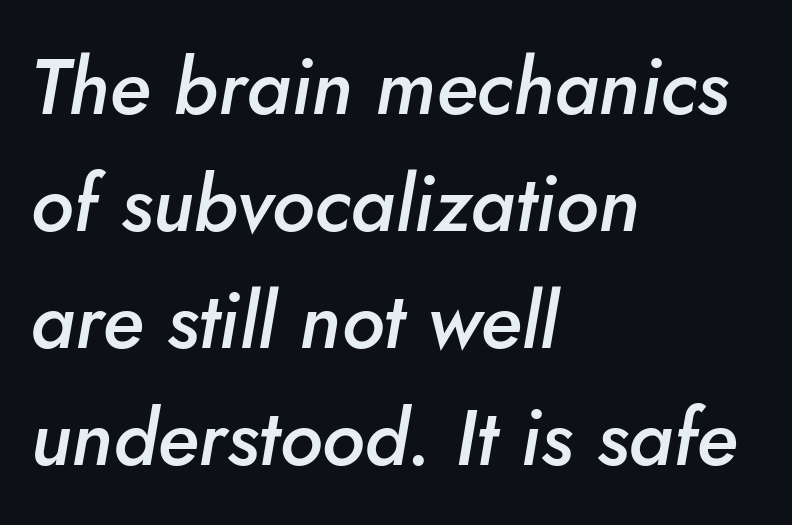
Regarding leading, the lines here are spaced in the standard way. Character widths vary here, with narrow letters taking less room than wide ones. Type without underlining. Caption: multi-line text, flush left, ragged right. How are the letters spaced? Ordinarily, with no added tracking.
